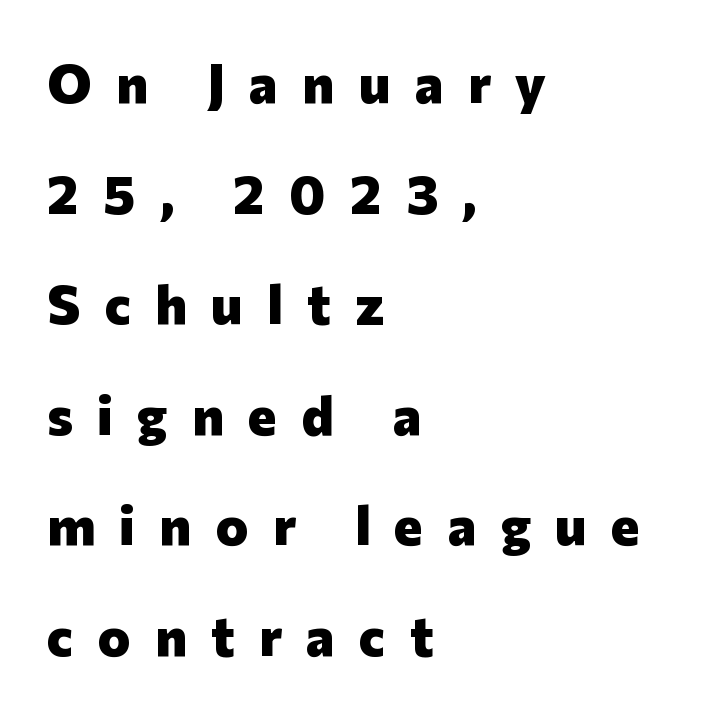
Q: Is the text bold? A: Yes.
Q: Is the text italic (slanted)? A: No, it is upright.
Q: Is the typeface a serif or a sans-serif typeface? A: Sans-serif.
Q: Is the text underlined? A: No.
Q: How is the paragraph aligned? A: Left-aligned.
Q: Is the spacing between letters normal or unusually wide? A: Unusually wide.
Q: Is the spacing between lines tight, normal or loose? A: Loose.
Q: Width (condensed, normal, or wide)? A: Normal.
Q: Stroke contrast? A: Low.
Q: x-height? A: Medium.
Q: Monospaced? A: No.
